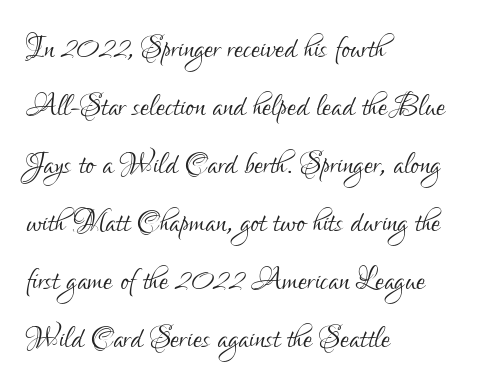
Q: Is the text bold? A: No.
Q: Is the text italic (slanted)? A: Yes.
Q: Is the typeface a serif or a sans-serif typeface? A: Sans-serif.
Q: Is the text underlined? A: No.
Q: How is the paragraph aligned? A: Left-aligned.
Q: Is the spacing between letters normal or unusually wide? A: Normal.
Q: Is the spacing between lines tight, normal or loose? A: Normal.
Q: Width (condensed, normal, or wide)? A: Condensed.
Q: Stroke contrast? A: Low.
Q: x-height? A: Small.
Q: Monospaced? A: No.
